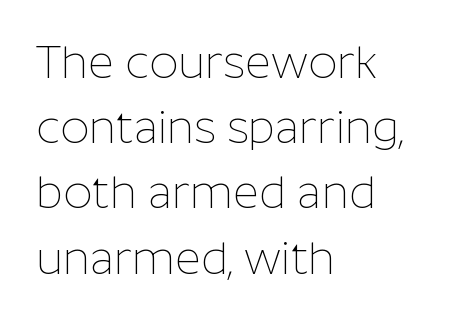
Do the characters align in a grid? No, the font is proportional. Check the space under the baseline: it is left empty. Characters remain perfectly vertical along every line. Every row of glyphs begins at an identical x-position on the left. The line texture is even and compact thanks to regular tracking.
